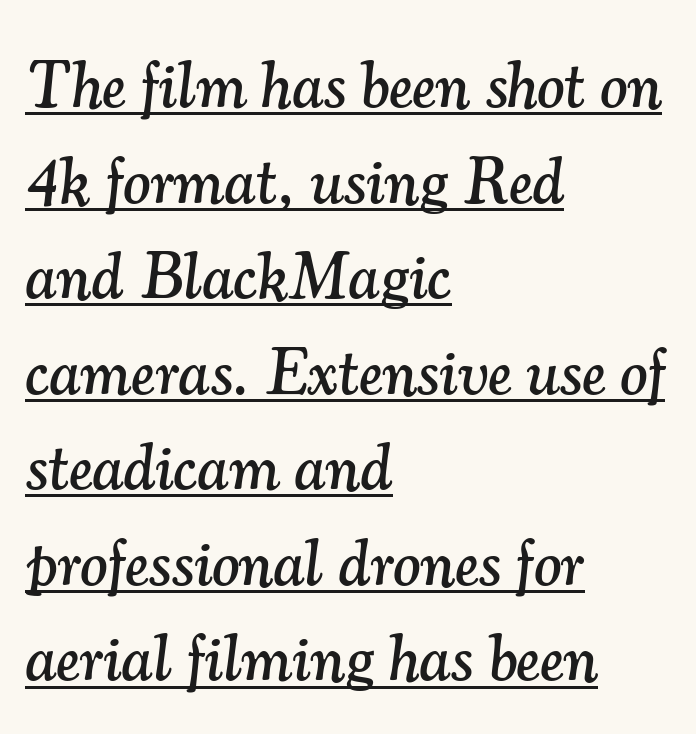
Type style note: has serifs. Tall strokes in this sample are angled rather than plumb. The lines sit at an ordinary, default distance from one another. Proportional: the letters do not fall into vertical columns.
